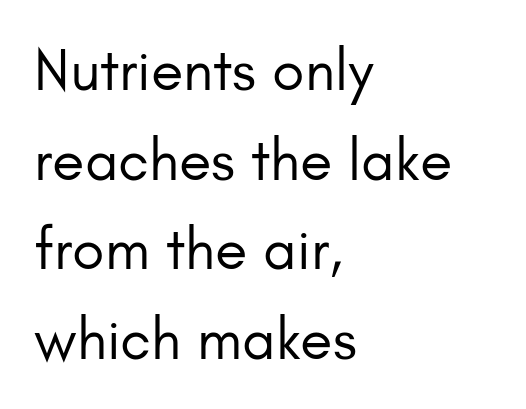
The image shows 59 px regular-weight sans-serif type, upright; set left-aligned, normal line spacing (1.52x), normal letter spacing, not underlined; low stroke contrast and a small x-height.
